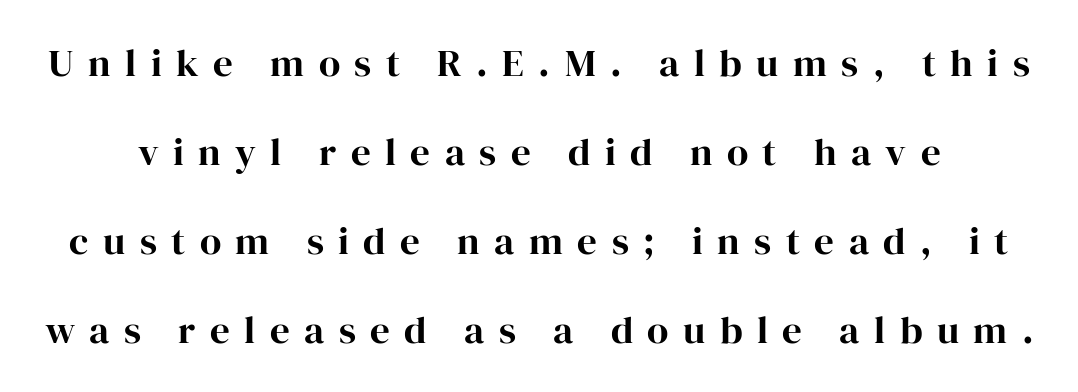
The image shows 39 px serif type, upright; set loose line spacing (2.28x), unusually wide letter spacing (+0.37 em), not underlined; high stroke contrast and a medium x-height.
